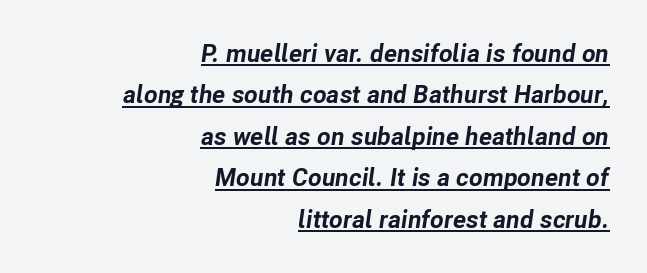
Q: Is the text bold? A: Yes.
Q: Is the text italic (slanted)? A: Yes, it leans right by about 8 degrees.
Q: Is the text underlined? A: Yes.
Q: How is the paragraph aligned? A: Right-aligned.
Q: Is the spacing between letters normal or unusually wide? A: Normal.
Q: Is the spacing between lines tight, normal or loose? A: Normal.
